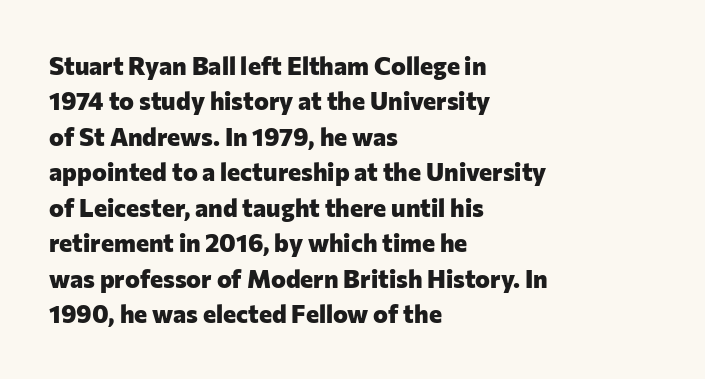
Q: Is the text bold? A: Yes.
Q: Is the text italic (slanted)? A: No, it is upright.
Q: Is the text underlined? A: No.
Q: How is the paragraph aligned? A: Left-aligned.
Q: Is the spacing between letters normal or unusually wide? A: Normal.
Q: Is the spacing between lines tight, normal or loose? A: Normal.
